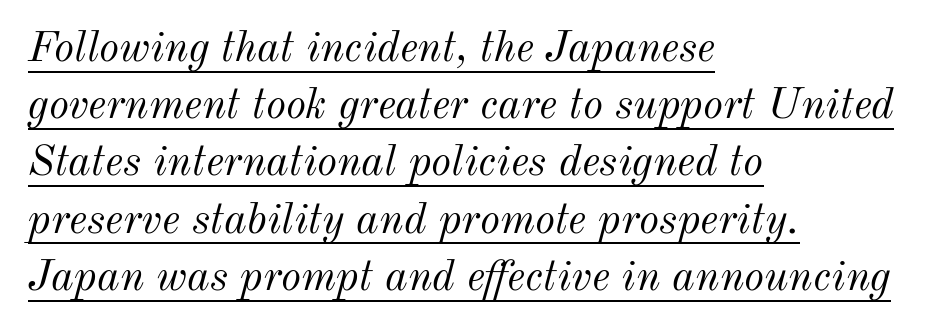
Q: Is the text bold? A: No.
Q: Is the text italic (slanted)? A: Yes, it leans right by about 12 degrees.
Q: Is the text underlined? A: Yes.
Q: How is the paragraph aligned? A: Left-aligned.
Q: Is the spacing between letters normal or unusually wide? A: Normal.
Q: Is the spacing between lines tight, normal or loose? A: Normal.
Q: Width (condensed, normal, or wide)? A: Normal.
Q: Stroke contrast? A: Medium.
Q: x-height? A: Small.
Q: Monospaced? A: No.
